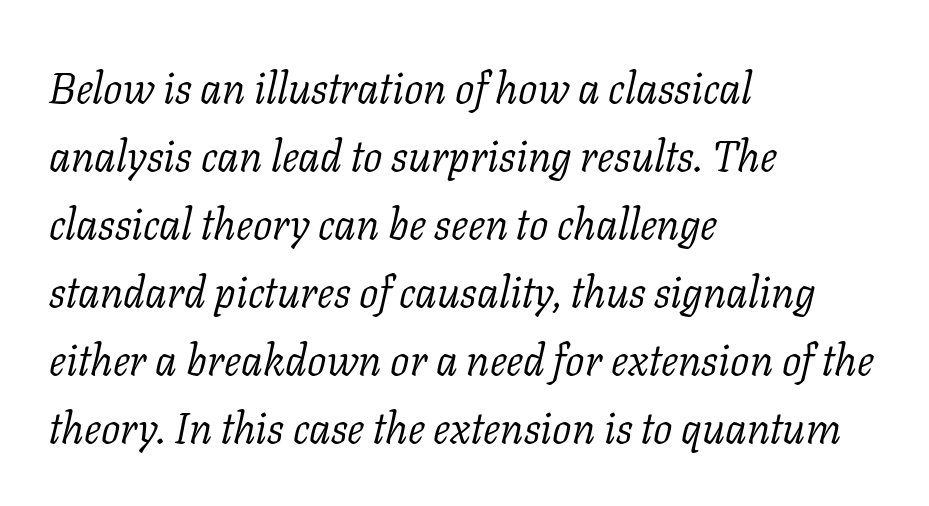
{"serif": "yes", "italic": "yes", "lean": "right", "slant_degrees": 11, "bold": "no", "weight": "light", "width": "normal", "stroke_contrast": "low", "x_height": "medium", "monospaced": "no", "underline": "no", "align": "left", "line_spacing": "normal", "line_spacing_ratio": 1.58, "letter_spacing": "normal", "letter_spacing_em": 0.0, "glyph_px": 43}
